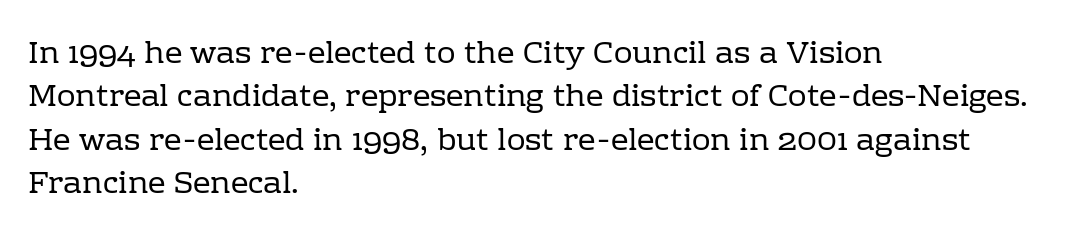
Regarding leading, the lines here are spaced in the standard way. Underlining? Definitely not there. Reading down the block, your eye returns to a fixed left position each line. Characters follow at the spacing the type designer built in.
